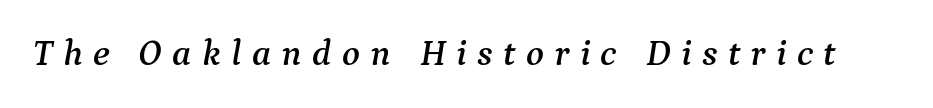
Is this a fixed-width face? No — the glyphs have proportional, varying widths. Nobody drew a line under any word here. The letters carry serifs — small finishing strokes at the ends of their stems. When letters slant like this, we call the style italic.
